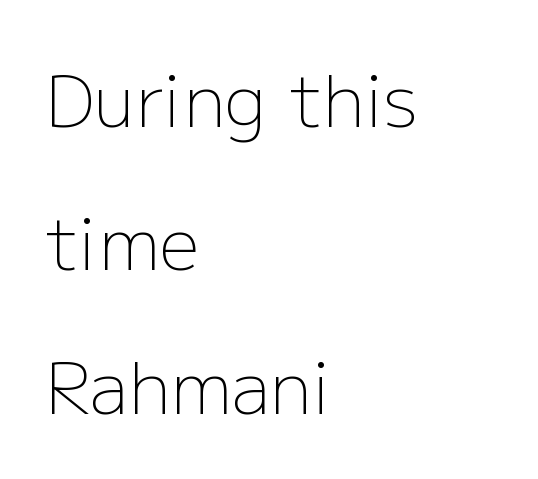
This sample has the flowing, uneven cadence of proportional lettering. Ordinary non-slanted type is in use. Leading: increased. The paragraph has a hard left edge and a soft right edge.
